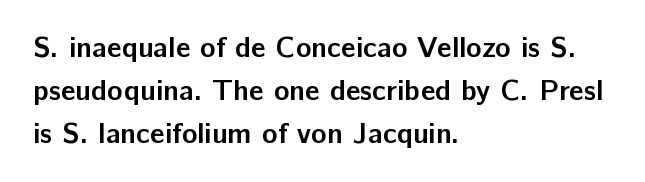
Unlike italic type, these characters show no tilt at all. Note the varied advance widths — an 'i' is clearly narrower than an 'm'. Does extra space separate the letters? No, they use regular spacing. Descenders hang freely into open space. Honestly, the row spacing looks completely unremarkable.
